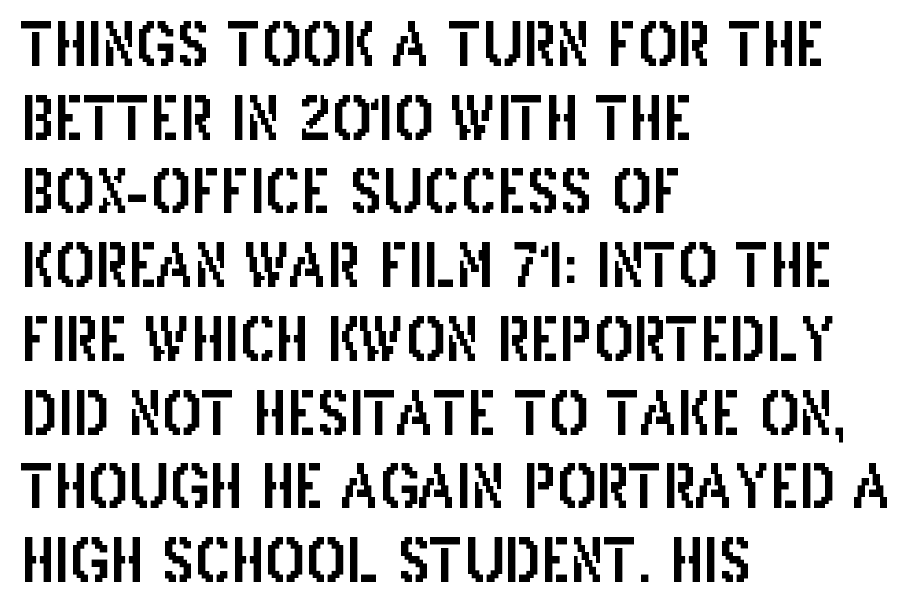
Q: Is the text italic (slanted)? A: No, it is upright.
Q: Is the typeface a serif or a sans-serif typeface? A: Sans-serif.
Q: Is the text underlined? A: No.
Q: How is the paragraph aligned? A: Left-aligned.
Q: Is the spacing between letters normal or unusually wide? A: Normal.
Q: Is the spacing between lines tight, normal or loose? A: Normal.
Q: Width (condensed, normal, or wide)? A: Condensed.
Q: Stroke contrast? A: Low.
Q: x-height? A: Large.
Q: Monospaced? A: No.
